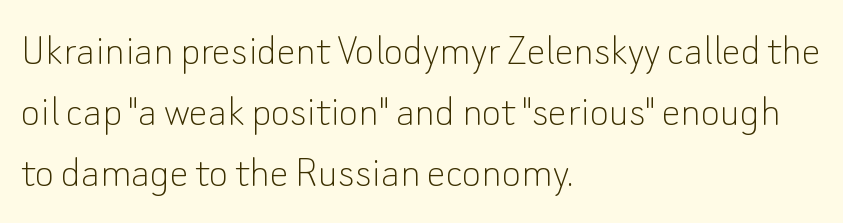
Does extra space separate the letters? No, they use regular spacing. Italic: no, the glyphs are upright roman. Observe the absence of serifs on each vertical stroke in this sample. The rendering uses natural spacing where letterforms have individual widths. Does the leading feel generous? No, just average. Any mark beneath the type? The region is blank.
